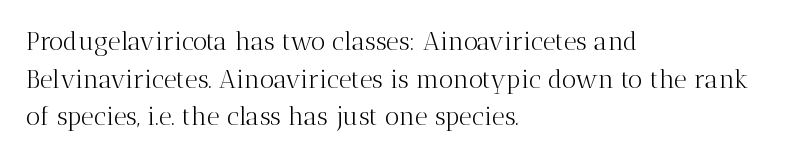
The image shows 25 px text type, upright; set left-aligned, normal line spacing (1.51x), normal letter spacing, not underlined.
